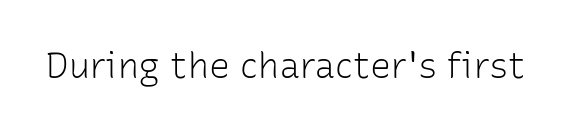
A typesetter would label this face a sans. A roman cut, with each character standing at attention. Type without underlining. Proportional: the letters do not fall into vertical columns. The characters are drawn with everyday or finer stroke widths.
